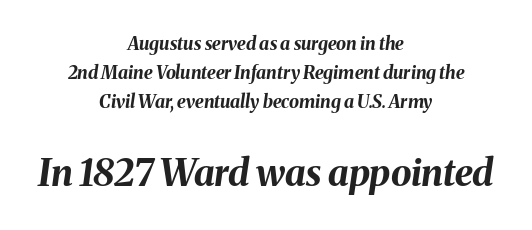
In terms of letterspacing, this is plain default setting. Caption: upper text group reduced, lower text group enlarged. Both edges are ragged and mirror each other, which tells us the setting is centered. Does the lettering tilt? It does — this is italic. These lines sit exactly where default settings would place them. Looks like regular typesetting: each glyph gets only the width it needs.
